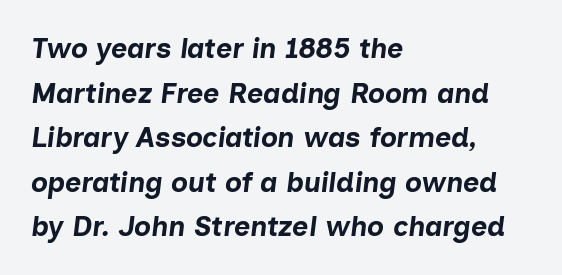
Character widths vary here, with narrow letters taking less room than wide ones. The leading is moderate, giving the passage an even texture. Descenders are the only things crossing below the line. The letters are slanted; this is an italic face. Look at the tracking — it's just the regular setting, nothing added. These words are printed bold, with thick strokes throughout.
